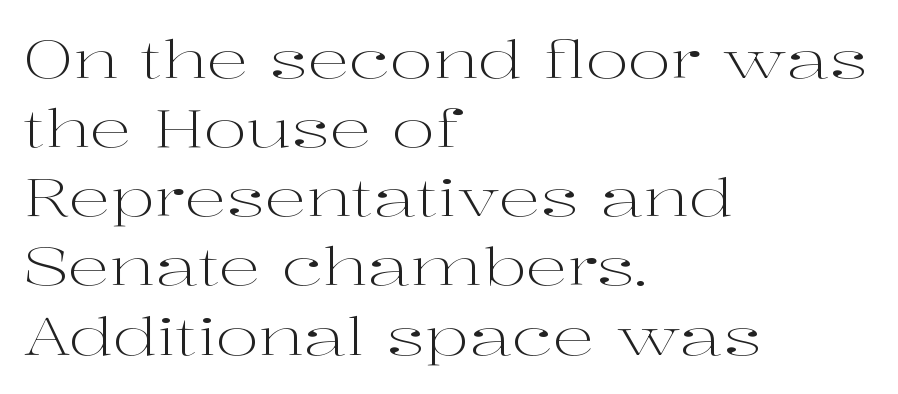
The image shows 52 px light, wide serif type, upright; set left-aligned, normal line spacing (1.33x), normal letter spacing, not underlined; high stroke contrast and a medium x-height.
